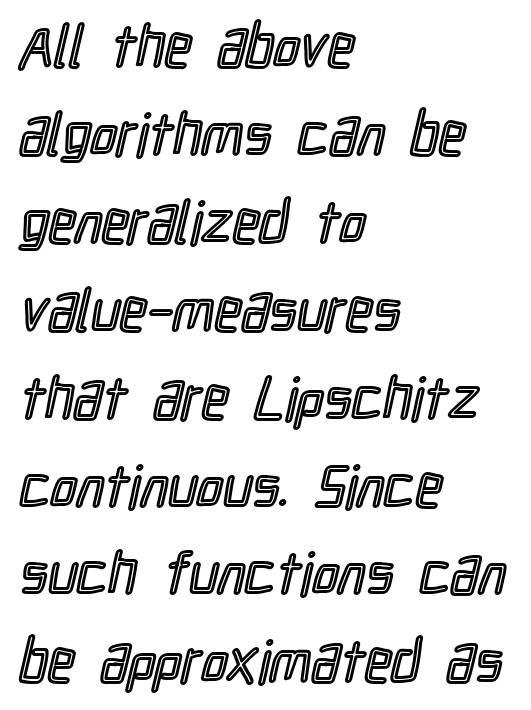
Between one letter and the next there's only the usual sliver of space. Plain, unruled lines of type. This sample keeps an unexceptional amount of space between lines.
